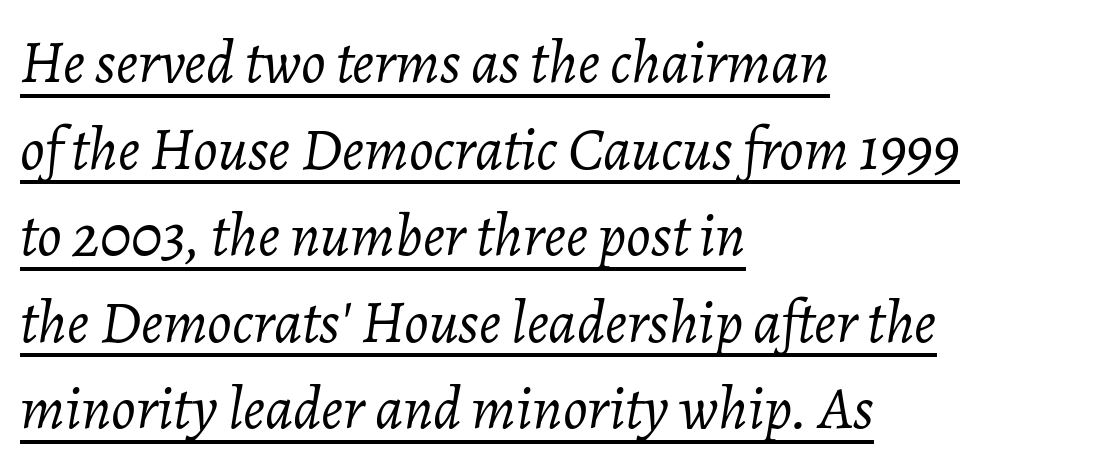
The image shows 61 px light type, italic (leaning right); set left-aligned, normal line spacing (1.42x), normal letter spacing, underlined; low stroke contrast and a medium x-height.
